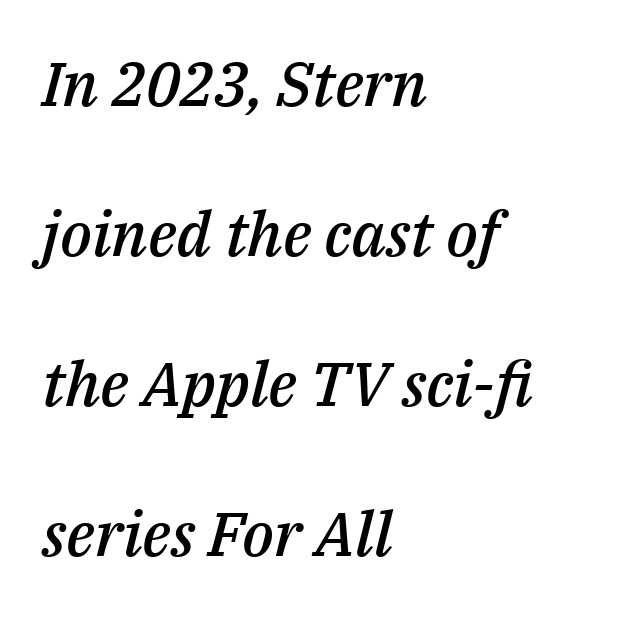
Q: Is the text bold? A: Semi-bold.
Q: Is the text italic (slanted)? A: Yes, it leans right by about 14 degrees.
Q: Is the text underlined? A: No.
Q: How is the paragraph aligned? A: Left-aligned.
Q: Is the spacing between letters normal or unusually wide? A: Normal.
Q: Is the spacing between lines tight, normal or loose? A: Loose.
Q: Width (condensed, normal, or wide)? A: Normal.
Q: Stroke contrast? A: Medium.
Q: x-height? A: Medium.
Q: Monospaced? A: No.
